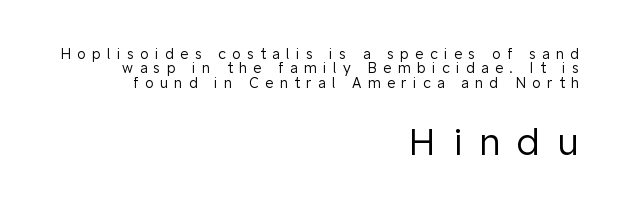
The later block is typeset at a bigger size than the earlier block. Varying glyph widths throughout — classic text-font behaviour. Each letter's strokes conclude bluntly, with no projecting serifs. Anything drawn beneath the words? Only blank space.
